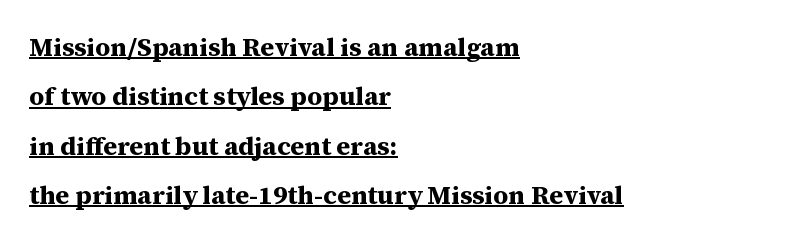
Q: Is the text bold? A: Yes.
Q: Is the text italic (slanted)? A: No, it is upright.
Q: Is the text underlined? A: Yes.
Q: How is the paragraph aligned? A: Left-aligned.
Q: Is the spacing between letters normal or unusually wide? A: Normal.
Q: Is the spacing between lines tight, normal or loose? A: Loose.
